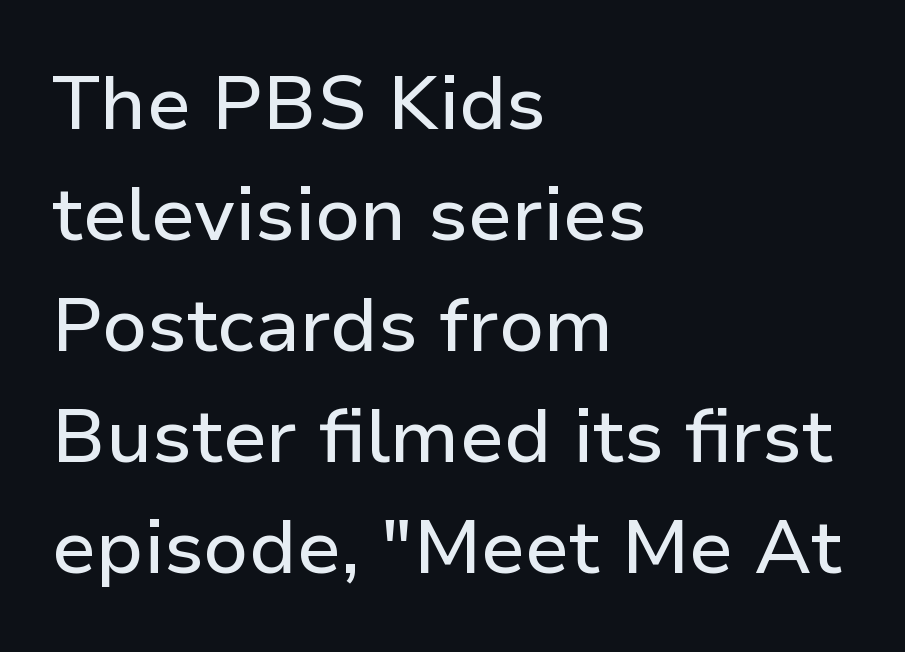
{"serif": "no", "italic": "no", "width": "normal", "stroke_contrast": "low", "x_height": "medium", "monospaced": "no", "underline": "no", "align": "left", "line_spacing": "normal", "line_spacing_ratio": 1.46, "letter_spacing": "normal", "letter_spacing_em": 0.0, "glyph_px": 76}
